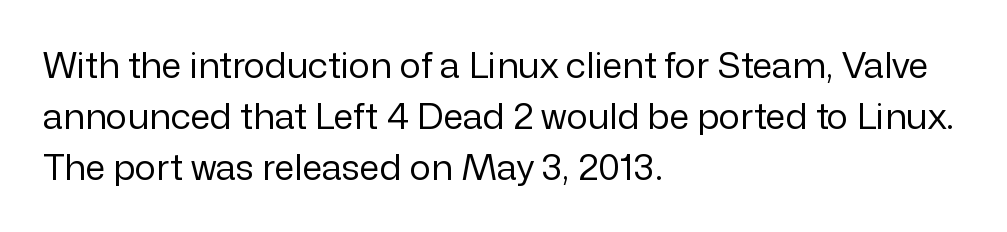
{"serif": "no", "italic": "no", "bold": "no", "weight": "regular", "width": "normal", "stroke_contrast": "low", "x_height": "medium", "monospaced": "no", "underline": "no", "align": "left", "line_spacing": "normal", "line_spacing_ratio": 1.41, "letter_spacing": "normal", "letter_spacing_em": 0.0, "glyph_px": 36}
